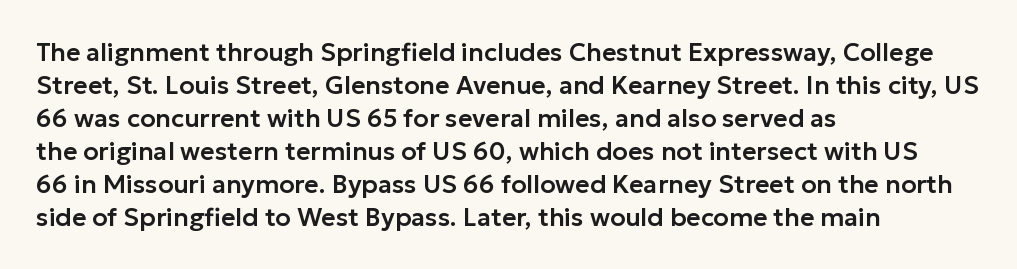
{"italic": "no", "underline": "no", "align": "left", "line_spacing": "normal", "line_spacing_ratio": 1.32, "letter_spacing": "normal", "letter_spacing_em": 0.0, "glyph_px": 25}
